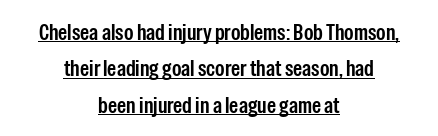
The image shows 23 px text type, upright; set centered, normal line spacing (1.58x), normal letter spacing, underlined.
